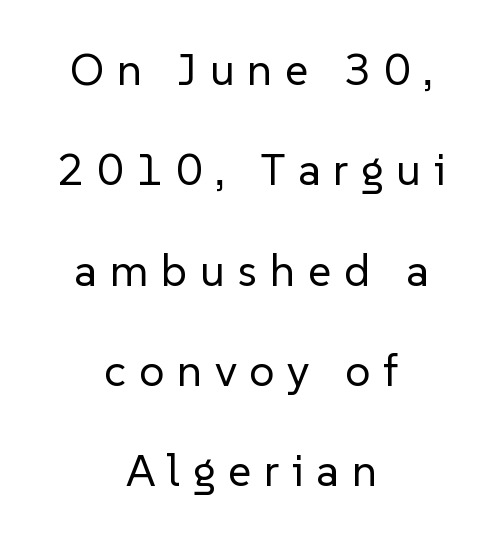
Note: no serifs on the glyphs. Is the stroke heavy? The answer is a plain regular-or-lighter. In terms of leading, this rendering errs on the spacious side. Style check: upright. The rag falls on both sides of this text block equally. Beneath every word, the page is bare.
